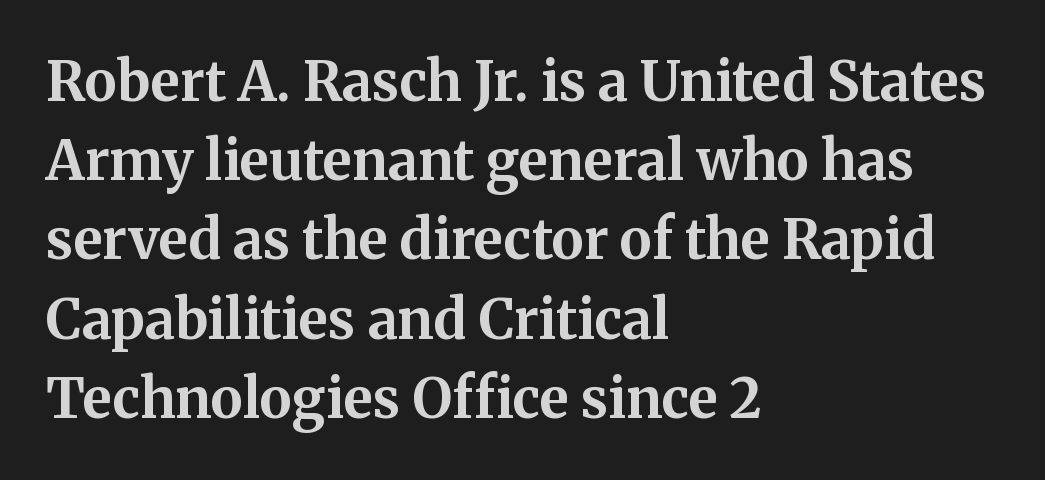
Every row of glyphs begins at an identical x-position on the left. I'd call this a serif setting — the letters wear small feet. Summary of weight: heavy, a full bold. What stands out about the letter spacing? Nothing — it is the standard amount. Rendered with straight, roman letterforms. Descenders hang freely into open space.
